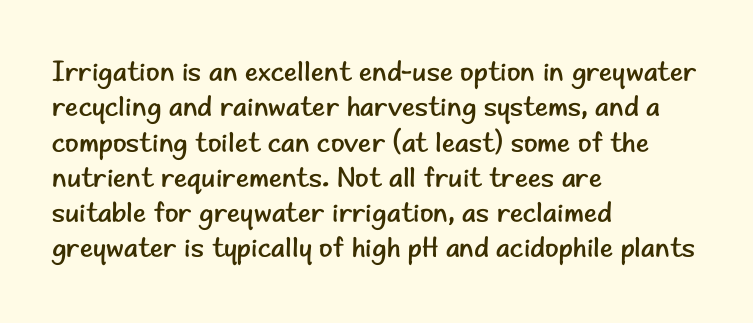
The weight would be labelled regular, book, light, or lighter still. Is this a fixed-width face? No — the glyphs have proportional, varying widths. Posture: upright roman. Spacing between characters is what you'd get straight out of the box.
